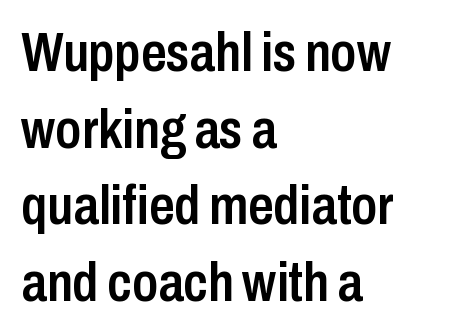
The image shows 56 px semibold, condensed sans-serif type, upright; set left-aligned, normal line spacing (1.37x), normal letter spacing, not underlined; low stroke contrast and a medium x-height.
